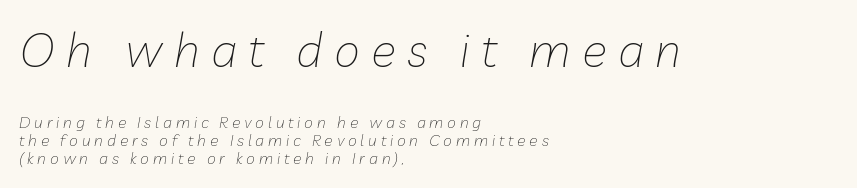
Does extra space separate the letters? Yes, quite a lot of it. This block would grow much taller if given ordinary leading; it's compressed now. Anything drawn beneath the words? Only blank space. This is oblique type, the kind used for emphasis or titles.
